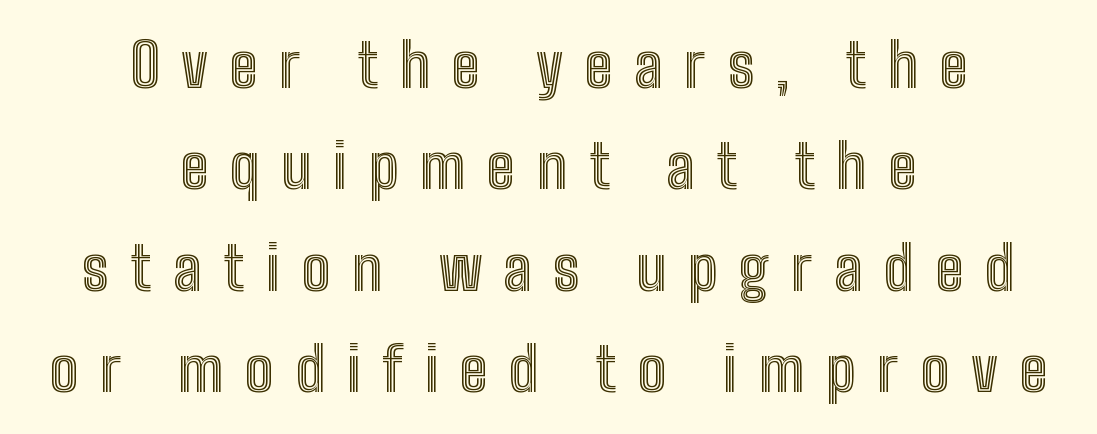
{"italic": "no", "width": "condensed", "x_height": "medium", "monospaced": "no", "underline": "no", "align": "center", "line_spacing": "normal", "line_spacing_ratio": 1.69, "letter_spacing": "wide", "letter_spacing_em": 0.36, "glyph_px": 60}
